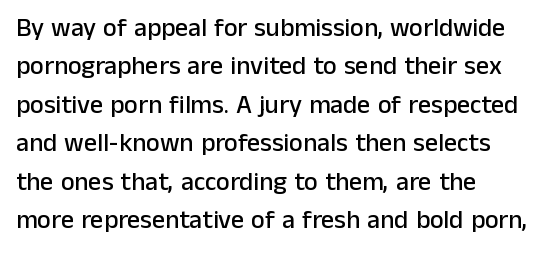
Q: Is the text italic (slanted)? A: No, it is upright.
Q: Is the text underlined? A: No.
Q: How is the paragraph aligned? A: Left-aligned.
Q: Is the spacing between letters normal or unusually wide? A: Normal.
Q: Is the spacing between lines tight, normal or loose? A: Normal.
